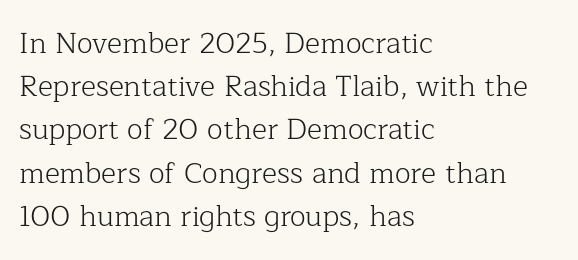
The image shows 29 px light serif type, upright; set left-aligned, normal line spacing (1.49x), normal letter spacing, not underlined; low stroke contrast and a medium x-height.
